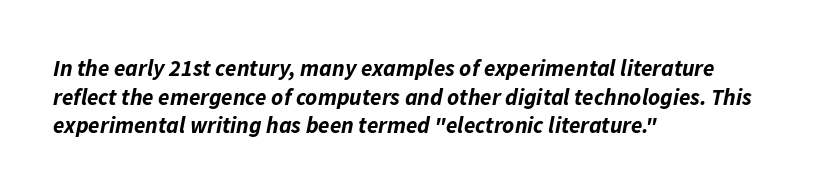
The image shows 23 px bold type, italic (leaning right); set left-aligned, normal line spacing (1.25x), normal letter spacing, not underlined.
